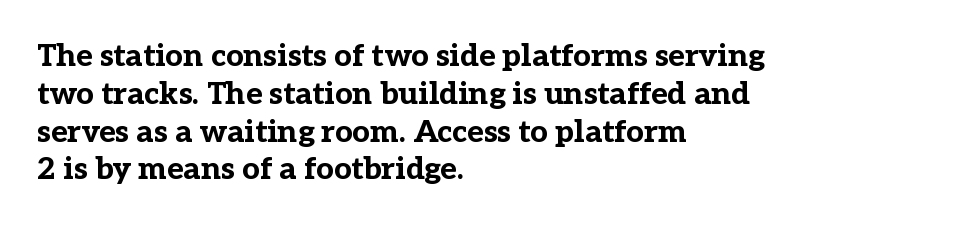
It's the straight-up-and-down kind of type. The zone under the glyphs is completely vacant. Does the weight exceed regular? Yes, all the way to bold. Note the varied advance widths — an 'i' is clearly narrower than an 'm'. This rendering employs a face with finishing strokes, i.e., a serif. Default kerning and tracking; the words read as compact shapes.
